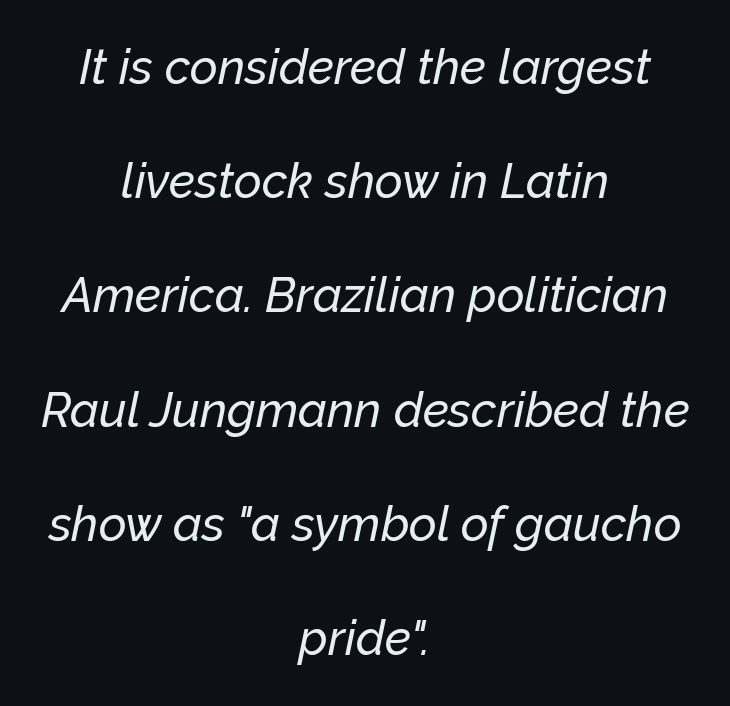
{"italic": "yes", "lean": "right", "slant_degrees": 12, "width": "normal", "stroke_contrast": "low", "x_height": "medium", "monospaced": "no", "underline": "no", "align": "center", "line_spacing": "loose", "line_spacing_ratio": 2.38, "letter_spacing": "normal", "letter_spacing_em": 0.0, "glyph_px": 48}
